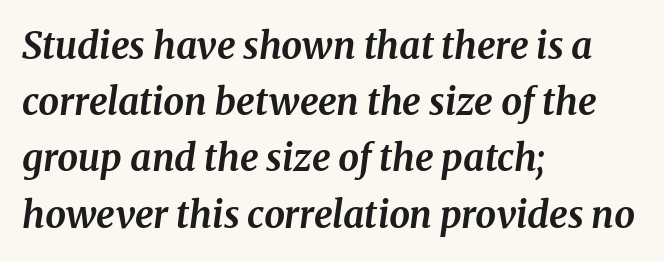
Q: Is the text bold? A: Yes.
Q: Is the text italic (slanted)? A: Yes, it leans right by about 8 degrees.
Q: Is the typeface a serif or a sans-serif typeface? A: Serif.
Q: Is the text underlined? A: No.
Q: How is the paragraph aligned? A: Left-aligned.
Q: Is the spacing between letters normal or unusually wide? A: Normal.
Q: Is the spacing between lines tight, normal or loose? A: Normal.
Q: Width (condensed, normal, or wide)? A: Normal.
Q: Stroke contrast? A: Medium.
Q: x-height? A: Medium.
Q: Monospaced? A: No.
